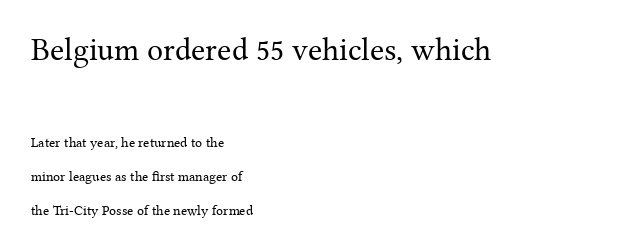
A typesetter would call this leading open, well beyond the default. The type sits square on the baseline with zero lean. Heaviness? Minimal to ordinary, like unemphasized prose. The text was rendered using a seriffed face with decorative stroke endings. Size hierarchy here favors the leading block over the trailing one.
